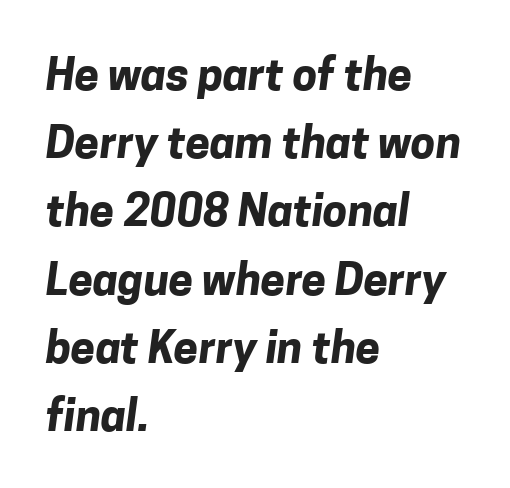
Q: Is the text bold? A: Yes.
Q: Is the typeface a serif or a sans-serif typeface? A: Sans-serif.
Q: Is the text underlined? A: No.
Q: How is the paragraph aligned? A: Left-aligned.
Q: Is the spacing between letters normal or unusually wide? A: Normal.
Q: Is the spacing between lines tight, normal or loose? A: Normal.
Q: Width (condensed, normal, or wide)? A: Normal.
Q: Stroke contrast? A: Low.
Q: x-height? A: Medium.
Q: Monospaced? A: No.
